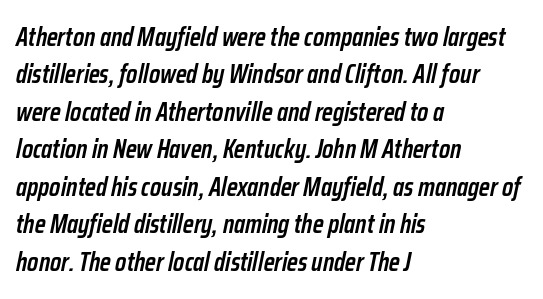
Q: Is the text bold? A: Semi-bold.
Q: Is the text italic (slanted)? A: Yes, it leans right by about 12 degrees.
Q: Is the text underlined? A: No.
Q: How is the paragraph aligned? A: Left-aligned.
Q: Is the spacing between letters normal or unusually wide? A: Normal.
Q: Is the spacing between lines tight, normal or loose? A: Normal.
